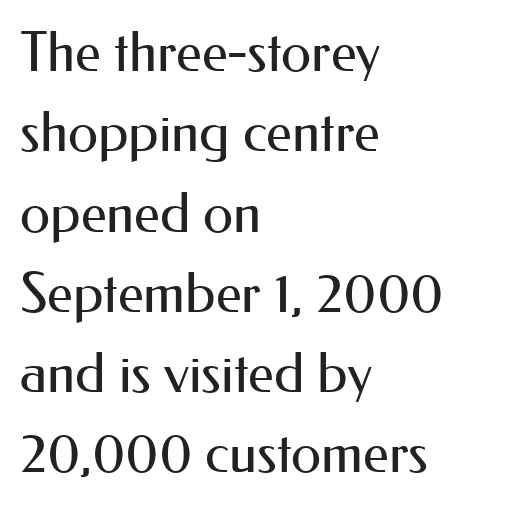
{"serif": "no", "italic": "no", "bold": "no", "weight": "regular", "width": "normal", "stroke_contrast": "medium", "x_height": "small", "monospaced": "no", "underline": "no", "align": "left", "line_spacing": "normal", "line_spacing_ratio": 1.46, "letter_spacing": "normal", "letter_spacing_em": 0.0, "glyph_px": 55}
